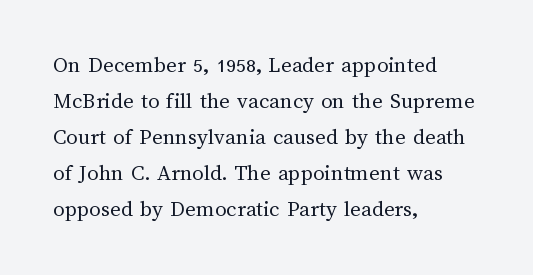
The image shows 23 px text type, upright; set left-aligned, normal line spacing (1.57x), normal letter spacing, not underlined.
